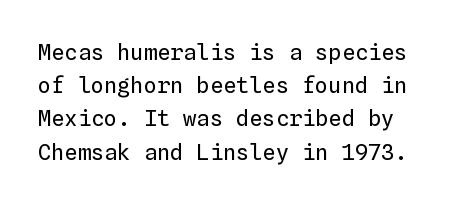
{"italic": "no", "bold": "no", "underline": "no", "align": "left", "line_spacing": "normal", "line_spacing_ratio": 1.51, "letter_spacing": "normal", "letter_spacing_em": 0.0, "glyph_px": 22}
